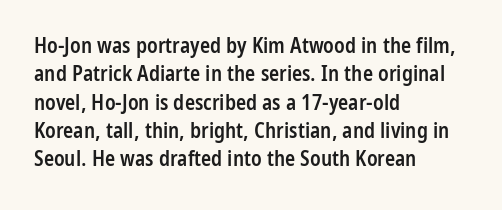
Q: Is the text bold? A: Semi-bold.
Q: Is the text italic (slanted)? A: No, it is upright.
Q: Is the text underlined? A: No.
Q: How is the paragraph aligned? A: Left-aligned.
Q: Is the spacing between letters normal or unusually wide? A: Normal.
Q: Is the spacing between lines tight, normal or loose? A: Normal.
